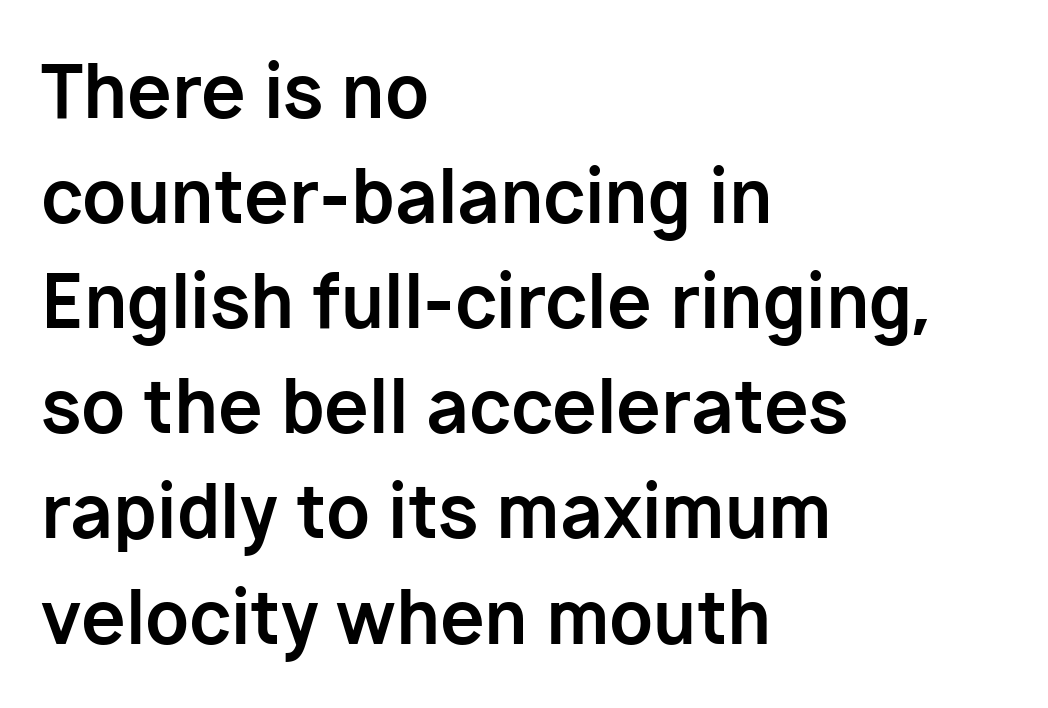
Q: Is the text bold? A: Yes.
Q: Is the text italic (slanted)? A: No, it is upright.
Q: Is the typeface a serif or a sans-serif typeface? A: Sans-serif.
Q: Is the text underlined? A: No.
Q: How is the paragraph aligned? A: Left-aligned.
Q: Is the spacing between letters normal or unusually wide? A: Normal.
Q: Is the spacing between lines tight, normal or loose? A: Normal.
Q: Width (condensed, normal, or wide)? A: Normal.
Q: Stroke contrast? A: Low.
Q: x-height? A: Medium.
Q: Monospaced? A: No.
